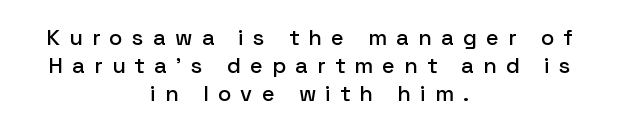
The image shows 22 px text type, upright; set centered, normal line spacing (1.28x), unusually wide letter spacing (+0.42 em), not underlined.
